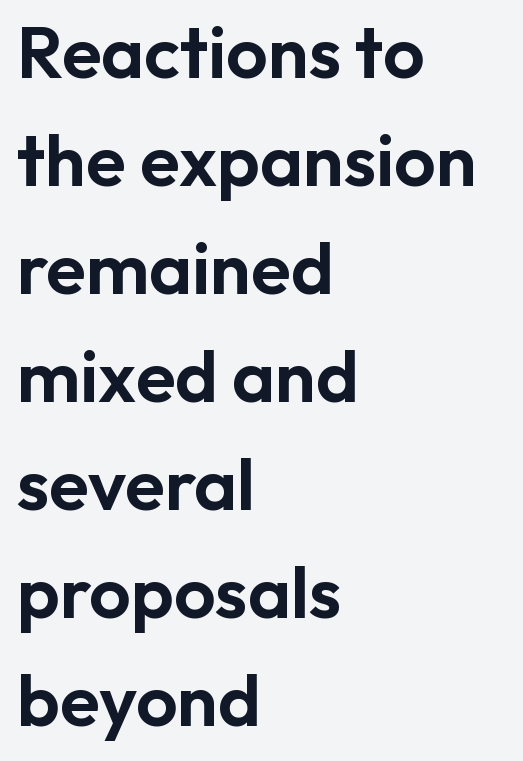
The image shows 73 px sans-serif type, upright; set left-aligned, normal line spacing (1.48x), normal letter spacing, not underlined; low stroke contrast and a medium x-height.
